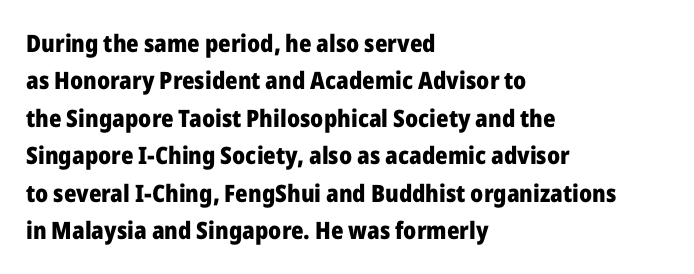
The image shows 24 px bold type, upright; set left-aligned, normal line spacing (1.56x), normal letter spacing, not underlined.
